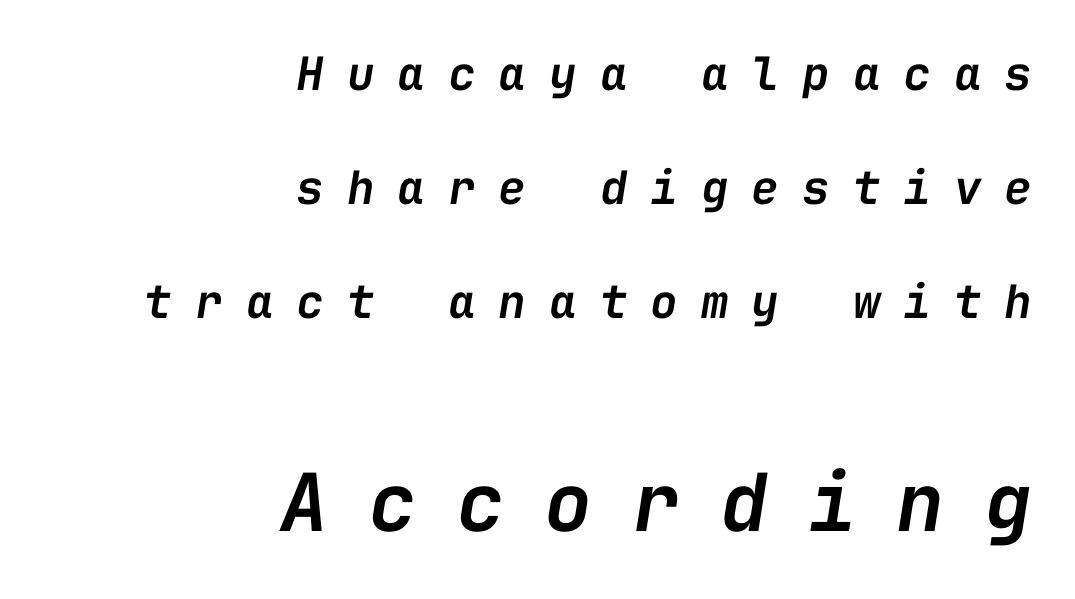
The image shows 80 px semibold type, italic (leaning right), monospaced; set right-aligned, loose line spacing (2.48x), unusually wide letter spacing (+0.5 em), not underlined; the second (bottom) block is 1.74x larger; low stroke contrast and a medium x-height.
